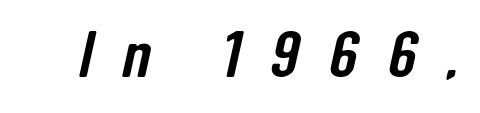
This sample has the flowing, uneven cadence of proportional lettering. Just letters on the line, the space beneath them empty. Font category for this specimen: sans-serif. The horizontal fit of the characters is loose and conspicuously gappy.
